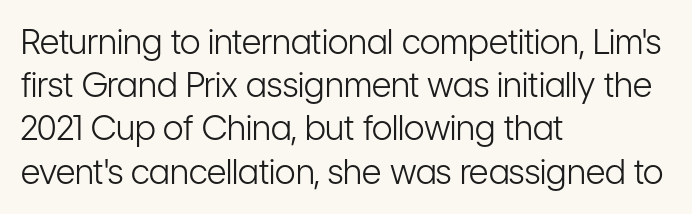
The image shows 34 px light, condensed sans-serif type, upright; set left-aligned, normal line spacing (1.27x), normal letter spacing, not underlined; low stroke contrast and a medium x-height.
